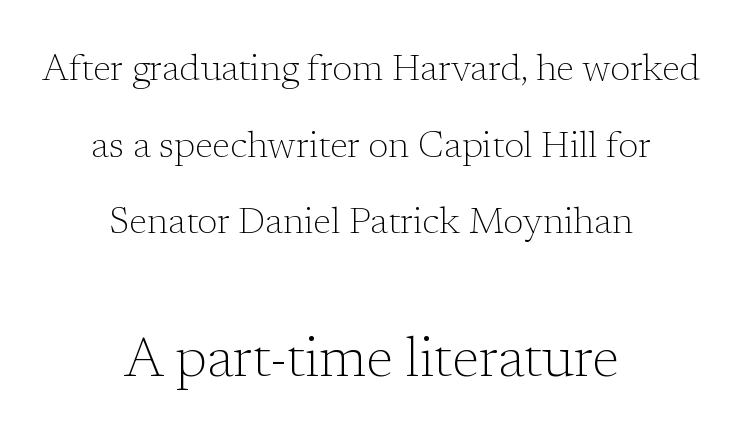
Only glyphs here, with clear space below each row. If you drew a line through each stem, it would be perfectly vertical. Note: serifs present on the glyphs. Think of a printed novel: that variable character pitch is what you see here. The letters in the lower block stand taller than those in the block above.
